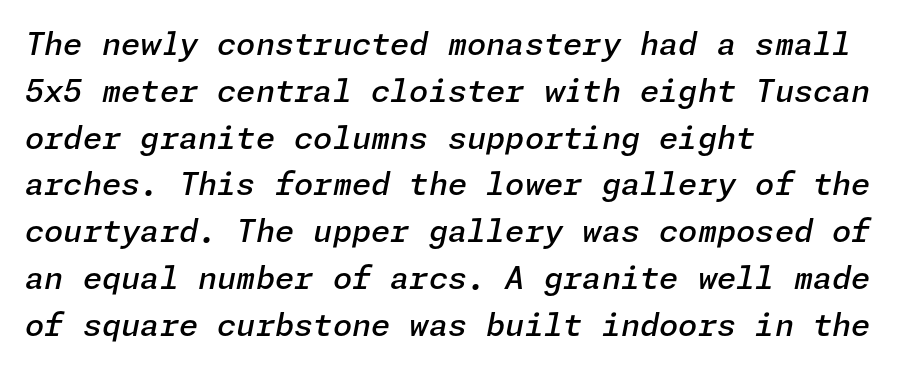
The image shows 31 px semibold type, italic (leaning right); set left-aligned, normal line spacing (1.51x), normal letter spacing, not underlined; low stroke contrast and a medium x-height.
